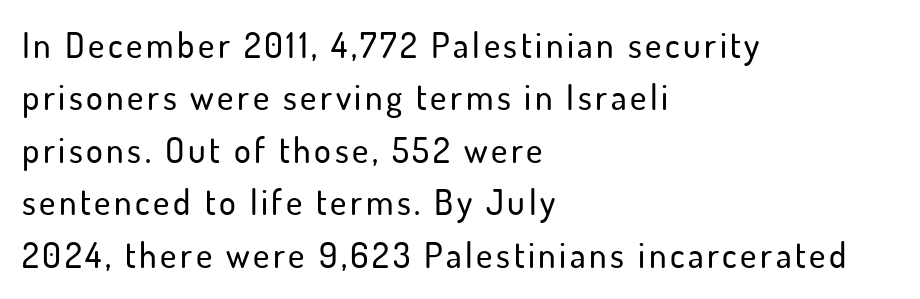
{"serif": "no", "italic": "no", "width": "normal", "stroke_contrast": "low", "x_height": "small", "monospaced": "no", "underline": "no", "align": "left", "line_spacing": "normal", "line_spacing_ratio": 1.5, "glyph_px": 35}
